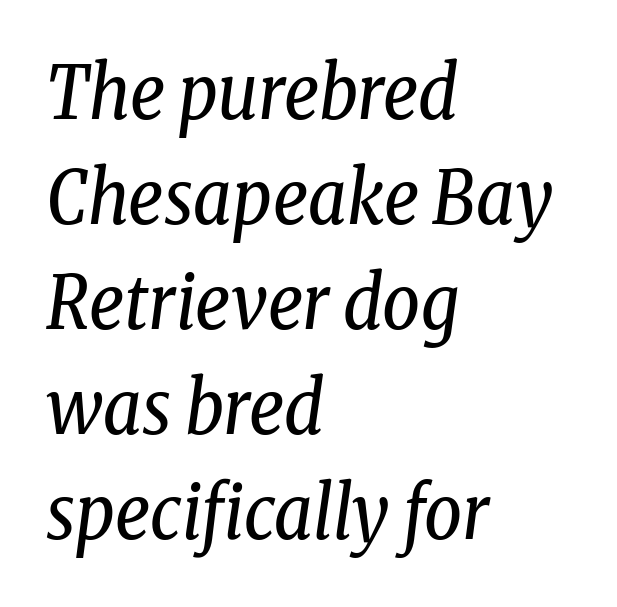
The image shows 74 px regular-weight, condensed serif type, italic (leaning right); set left-aligned, normal line spacing (1.42x), normal letter spacing, not underlined; low stroke contrast and a medium x-height.
